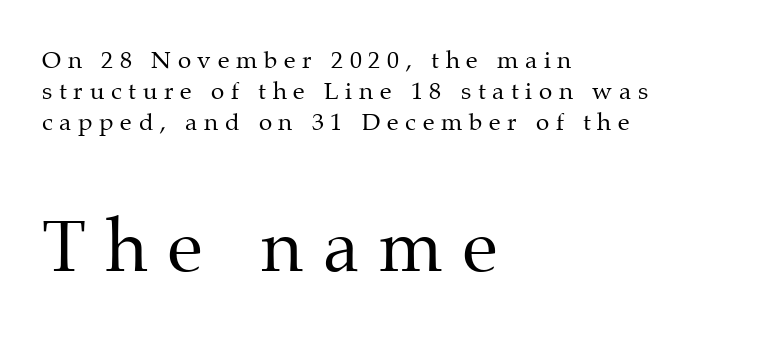
The image shows 72 px regular-weight serif type, upright; set left-aligned, normal line spacing (1.3x), unusually wide letter spacing (+0.28 em), not underlined; the second (bottom) block is 3.0x larger; medium stroke contrast and a medium x-height.
